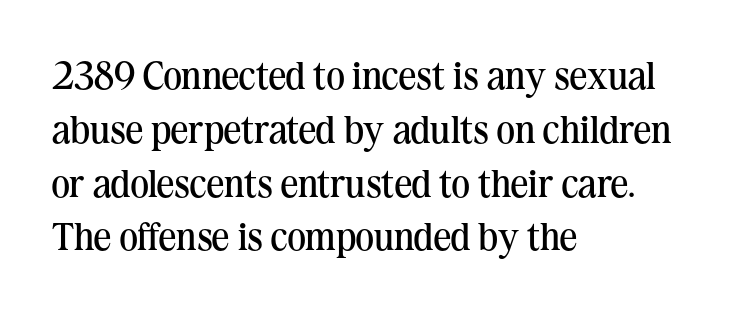
The image shows 39 px regular-weight serif type, upright; set left-aligned, normal line spacing (1.38x), normal letter spacing, not underlined; medium stroke contrast and a medium x-height.
